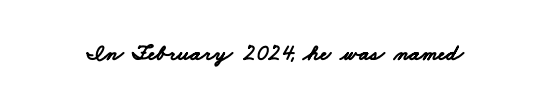
Q: Is the text bold? A: Yes.
Q: Is the text underlined? A: No.
Q: Is the spacing between letters normal or unusually wide? A: Normal.
